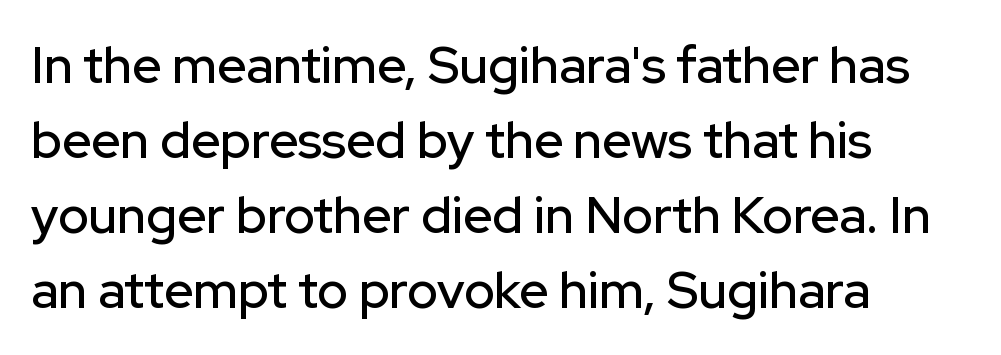
Every row of glyphs begins at an identical x-position on the left. What kind of face is this? One without serifs — a sans. Short note: letters normally spaced. What's the leading like? Ordinary, nothing unusual. The face used here is proportionally spaced, like ordinary book or web type. The specimen reads as upright at a glance.
